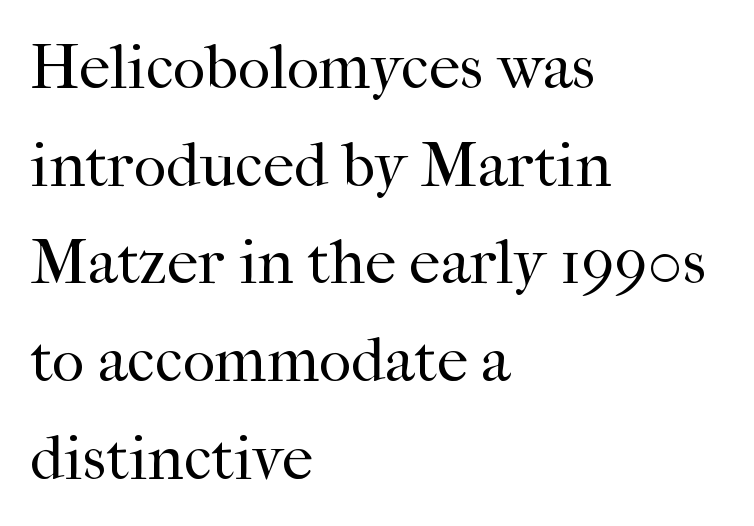
The image shows 63 px regular-weight serif type, upright; set left-aligned, normal line spacing (1.55x), normal letter spacing, not underlined; high stroke contrast and a medium x-height.
